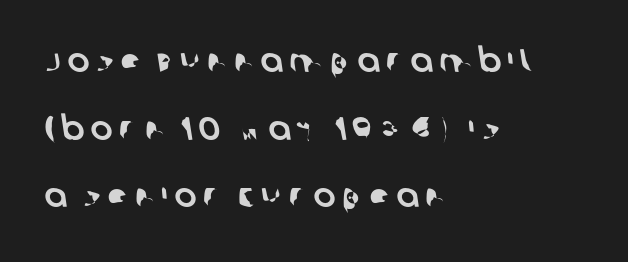
{"serif": "no", "width": "normal", "stroke_contrast": "low", "x_height": "large", "monospaced": "no", "underline": "no", "align": "left", "line_spacing": "loose", "line_spacing_ratio": 2.05, "glyph_px": 33}
